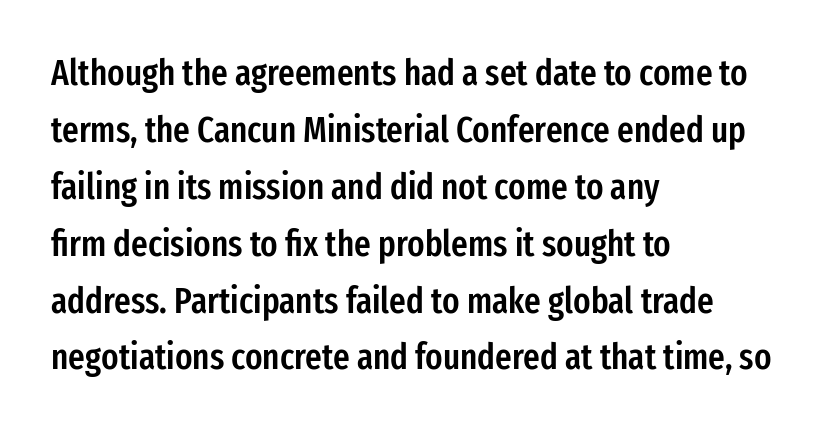
Varying glyph widths throughout — classic text-font behaviour. The typesetter chose a ragged-right arrangement here. Notice the strokes are somewhat thickened but not fully heavy: this is a semibold. The baseline area is clear. The gaps between neighbouring characters are ordinary and unremarkable.
